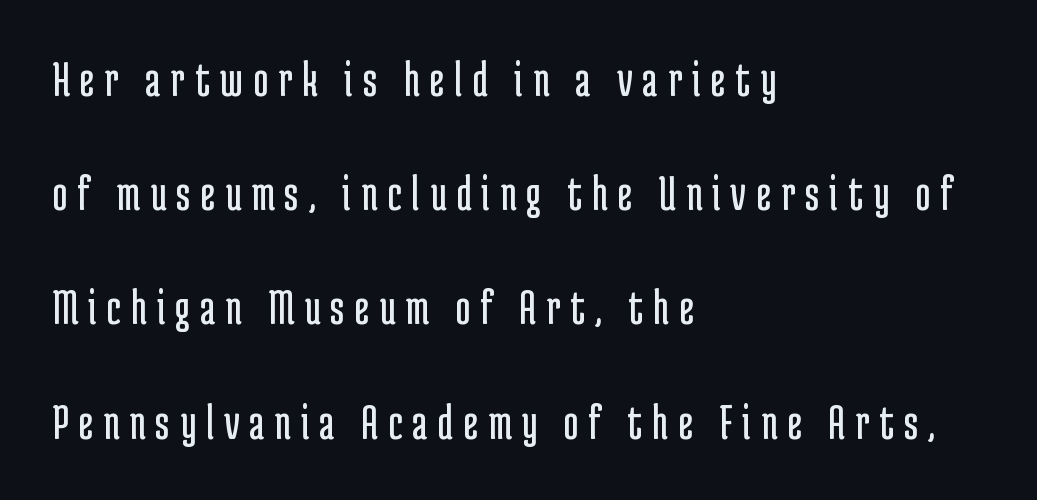
Characters follow at a spacing far wider than the type designer built in. Summary of vertical rhythm: relaxed, with wide interline spacing. The specimen reads as upright at a glance. This is sans-serif lettering, the kind often seen on screens and signage. You could not count columns in this text — the font is proportionally spaced. The foot of each line stays bare and open.
